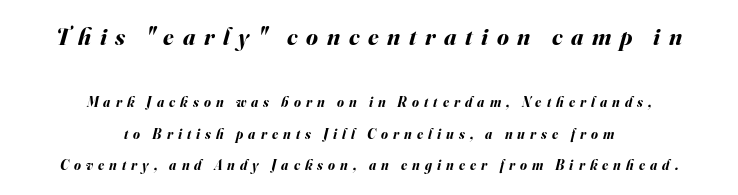
The image shows 24 px bold type, italic (leaning right); set centered, loose line spacing (2.22x), unusually wide letter spacing (+0.36 em), not underlined; the first (top) block is 1.71x larger.
